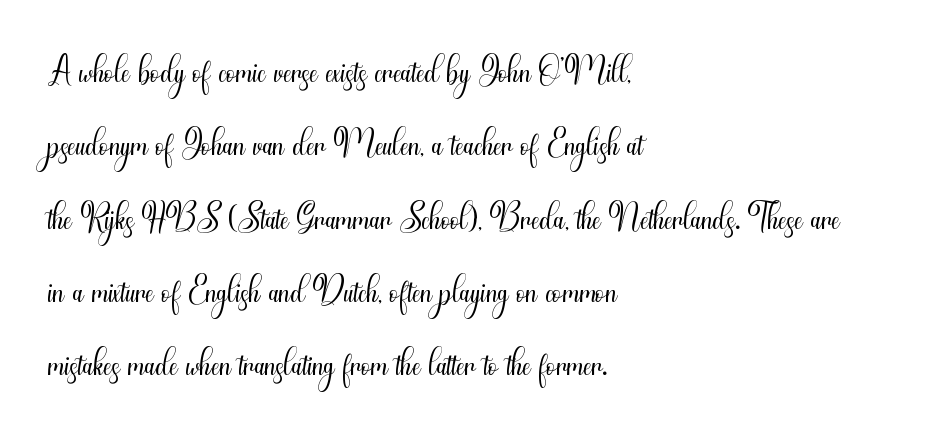
The image shows 52 px light, condensed sans-serif type; set left-aligned, normal line spacing (1.41x), normal letter spacing, not underlined; medium stroke contrast and a small x-height.
